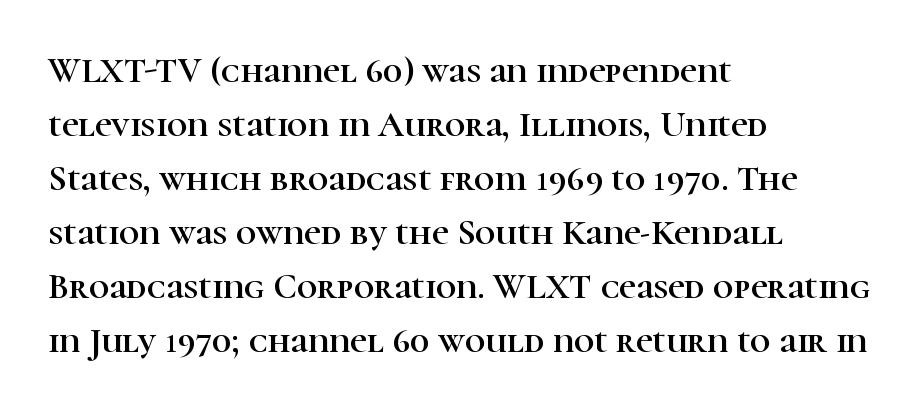
Each letter's strokes conclude with small projecting serifs. What's the leading like? Ordinary, nothing unusual. The paragraph shown leans on its left margin. This sample uses plain, unmodified letter spacing. Just letters on the line, the space beneath them empty.
